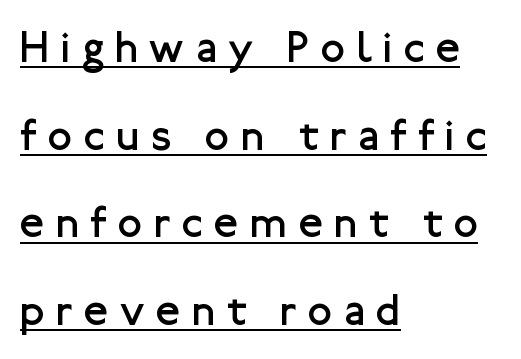
Students, note that the glyphs here are deliberately spaced far apart. Short and long lines alike share a common starting point at left. When letters stand straight like this, we call the style roman or upright. This sample has the flowing, uneven cadence of proportional lettering. The font sits on the lighter half of the weight spectrum, regular included.
